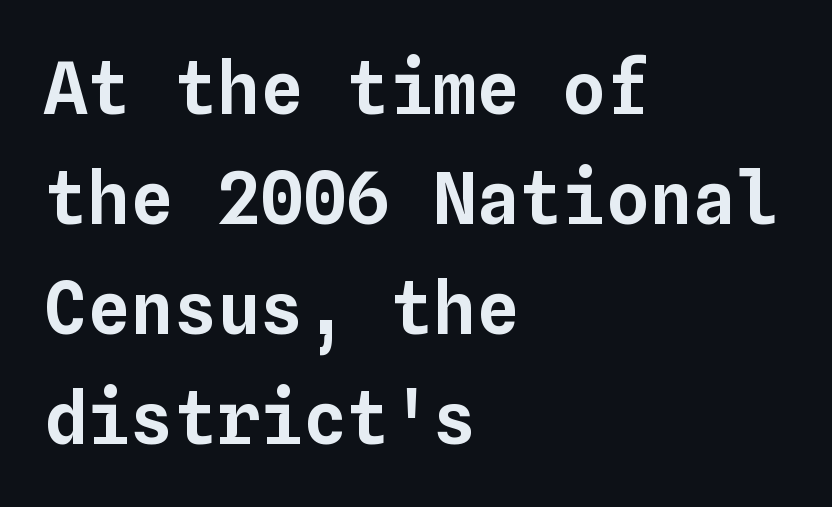
The image shows 72 px text type, upright, monospaced; set left-aligned, normal line spacing (1.53x), normal letter spacing, not underlined; low stroke contrast and a medium x-height.
